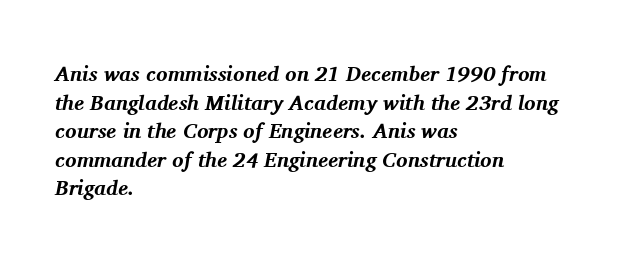
Q: Is the text bold? A: Yes.
Q: Is the text italic (slanted)? A: Yes, it leans right by about 11 degrees.
Q: Is the text underlined? A: No.
Q: How is the paragraph aligned? A: Left-aligned.
Q: Is the spacing between letters normal or unusually wide? A: Normal.
Q: Is the spacing between lines tight, normal or loose? A: Normal.
